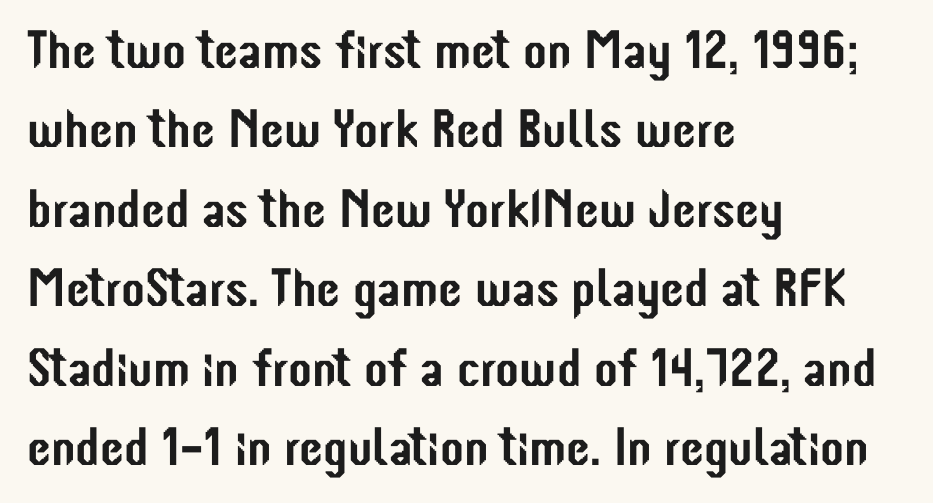
The image shows 54 px condensed sans-serif type, upright; set left-aligned, normal line spacing (1.47x), normal letter spacing, not underlined; low stroke contrast and a medium x-height.
